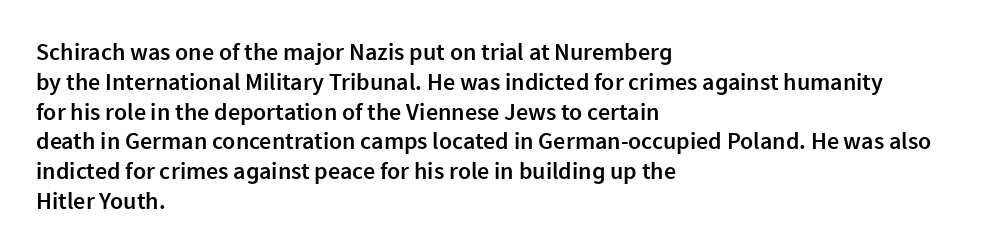
Q: Is the text bold? A: Semi-bold.
Q: Is the text italic (slanted)? A: No, it is upright.
Q: Is the text underlined? A: No.
Q: How is the paragraph aligned? A: Left-aligned.
Q: Is the spacing between letters normal or unusually wide? A: Normal.
